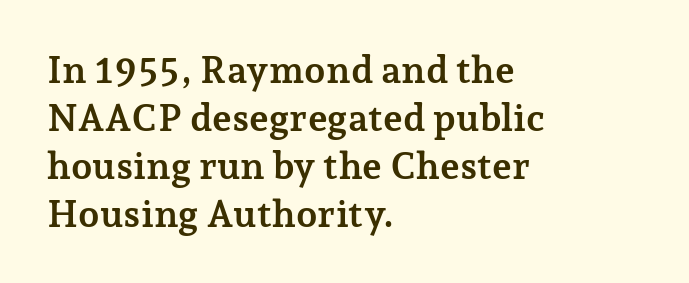
Posture: straight, roman, zero tilt. Compared with a centered layout, this one pins lines to the left instead. A serif font was chosen for this passage. Characters follow at the spacing the type designer built in.
